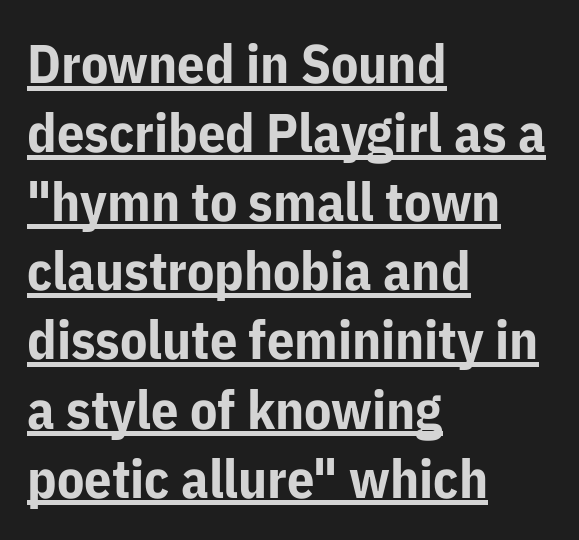
Here the designer chose a conventional face with non-uniform glyph widths. Check the space under the baseline: a stroke is drawn there. Grotesque or geometric, the face here clearly has no serifs. Reading down the column, the eye jumps a familiar distance to each next line. This sample uses plain, unmodified letter spacing.
